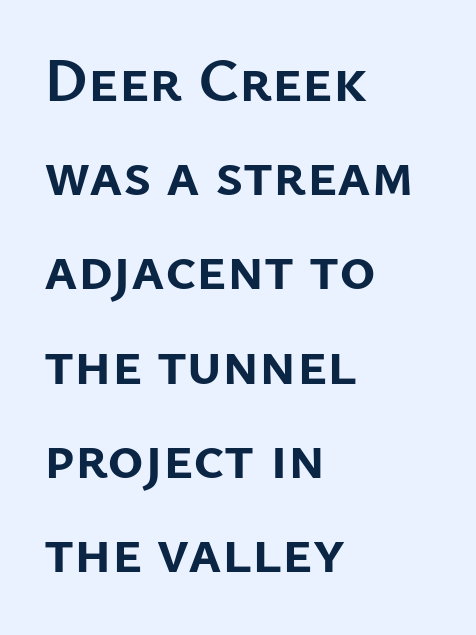
Q: Is the text bold? A: Yes.
Q: Is the text italic (slanted)? A: No, it is upright.
Q: Is the typeface a serif or a sans-serif typeface? A: Sans-serif.
Q: Is the text underlined? A: No.
Q: How is the paragraph aligned? A: Left-aligned.
Q: Is the spacing between letters normal or unusually wide? A: Normal.
Q: Is the spacing between lines tight, normal or loose? A: Normal.
Q: Width (condensed, normal, or wide)? A: Normal.
Q: Stroke contrast? A: Low.
Q: x-height? A: Medium.
Q: Monospaced? A: No.
